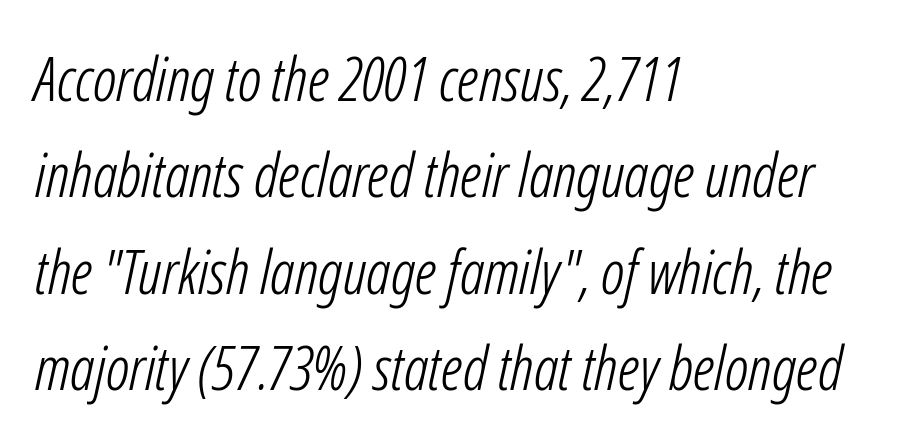
{"italic": "yes", "lean": "right", "slant_degrees": 12, "bold": "no", "weight": "light", "width": "condensed", "stroke_contrast": "low", "x_height": "medium", "monospaced": "no", "underline": "no", "align": "left", "line_spacing": "normal", "line_spacing_ratio": 1.58, "letter_spacing": "normal", "letter_spacing_em": 0.0, "glyph_px": 61}
